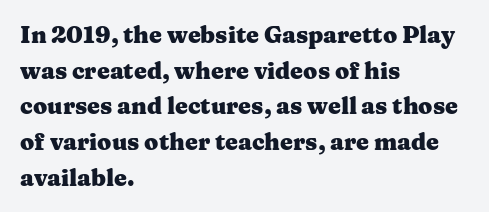
{"italic": "no", "bold": "yes", "underline": "no", "align": "left", "line_spacing": "normal", "line_spacing_ratio": 1.55, "letter_spacing": "normal", "letter_spacing_em": 0.0, "glyph_px": 23}
